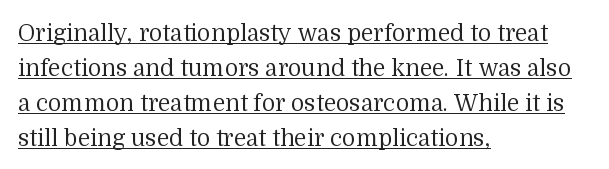
The image shows 23 px text type, upright; set left-aligned, normal line spacing (1.52x), normal letter spacing, underlined.
